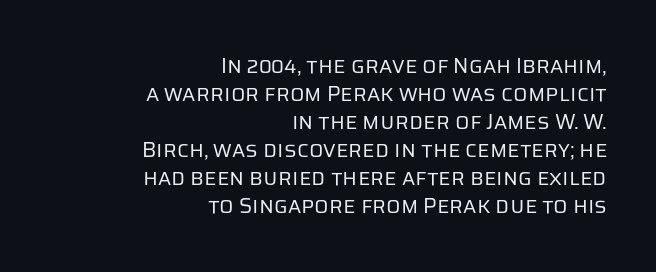
Q: Is the text bold? A: No.
Q: Is the text italic (slanted)? A: No, it is upright.
Q: Is the text underlined? A: No.
Q: How is the paragraph aligned? A: Right-aligned.
Q: Is the spacing between letters normal or unusually wide? A: Normal.
Q: Is the spacing between lines tight, normal or loose? A: Normal.
